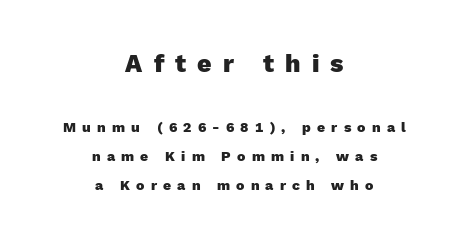
{"italic": "no", "bold": "yes", "underline": "no", "align": "center", "line_spacing": "loose", "line_spacing_ratio": 2.07, "letter_spacing": "wide", "letter_spacing_em": 0.44, "larger_block": "first", "size_ratio": 1.79, "glyph_px": 25}
